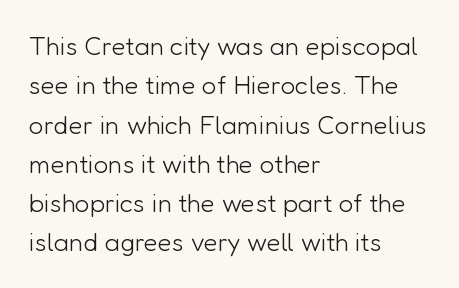
A typesetter would mark this as roman, not italic. Does the leading feel generous? No, just average. The typesetter chose a ragged-right arrangement here. The gaps between neighbouring characters are ordinary and unremarkable. Is this a heavy cut? Hardly; it is regular or lighter. The space directly below the letters is spotless.
